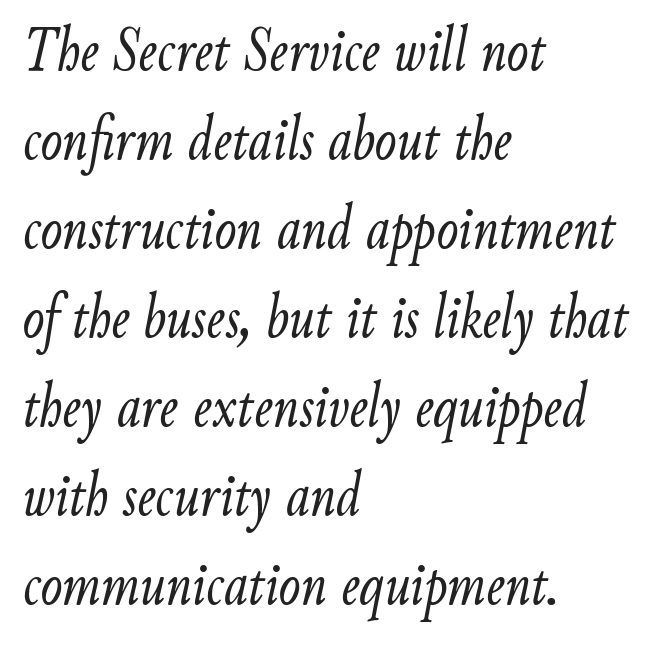
The image shows 65 px light, condensed type, italic (leaning right); set left-aligned, normal line spacing (1.37x), normal letter spacing, not underlined; low stroke contrast and a small x-height.
